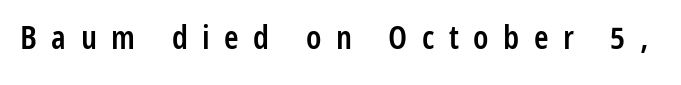
Q: Is the text bold? A: Semi-bold.
Q: Is the text italic (slanted)? A: No, it is upright.
Q: Is the typeface a serif or a sans-serif typeface? A: Sans-serif.
Q: Is the text underlined? A: No.
Q: Is the spacing between letters normal or unusually wide? A: Unusually wide.
Q: Width (condensed, normal, or wide)? A: Condensed.
Q: Stroke contrast? A: Low.
Q: x-height? A: Medium.
Q: Monospaced? A: No.
